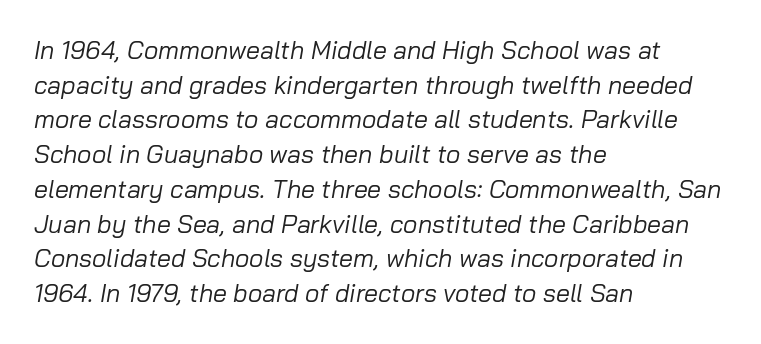
Is this a heavy cut? Hardly; it is regular or lighter. Does the leading feel generous? No, just average. Does extra space separate the letters? No, they use regular spacing. Type without underlining. Would a proofreader flag this as italicized? Yes. Short and long lines alike share a common starting point at left.
